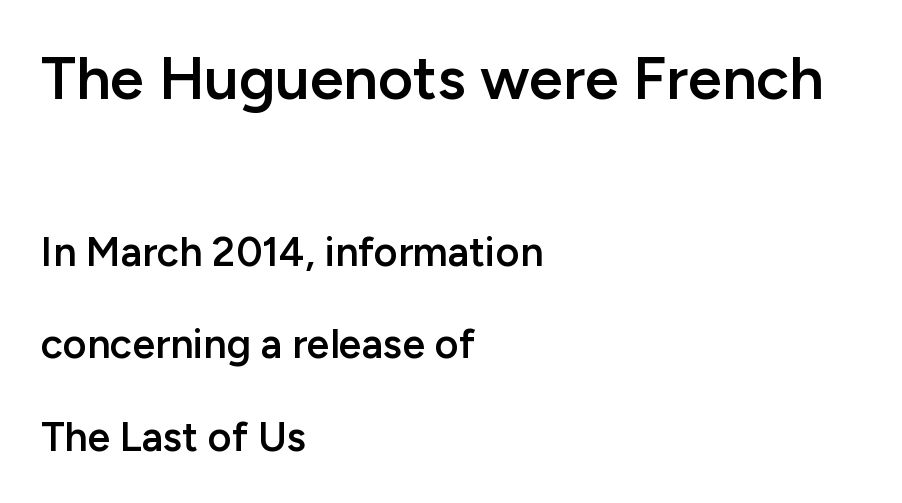
{"serif": "no", "italic": "no", "bold": "semi", "weight": "semibold", "width": "normal", "stroke_contrast": "low", "x_height": "medium", "monospaced": "no", "underline": "no", "align": "left", "line_spacing": "loose", "line_spacing_ratio": 2.25, "letter_spacing": "normal", "letter_spacing_em": 0.0, "larger_block": "first", "size_ratio": 1.49, "glyph_px": 61}
